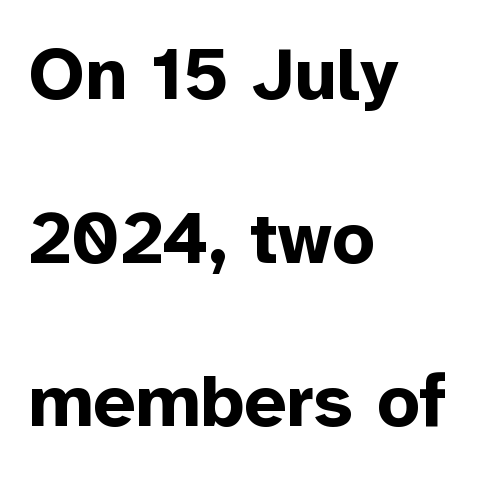
Q: Is the text bold? A: Yes.
Q: Is the text italic (slanted)? A: No, it is upright.
Q: Is the typeface a serif or a sans-serif typeface? A: Sans-serif.
Q: Is the text underlined? A: No.
Q: How is the paragraph aligned? A: Left-aligned.
Q: Is the spacing between letters normal or unusually wide? A: Normal.
Q: Is the spacing between lines tight, normal or loose? A: Loose.
Q: Width (condensed, normal, or wide)? A: Normal.
Q: Stroke contrast? A: Low.
Q: x-height? A: Medium.
Q: Monospaced? A: No.
